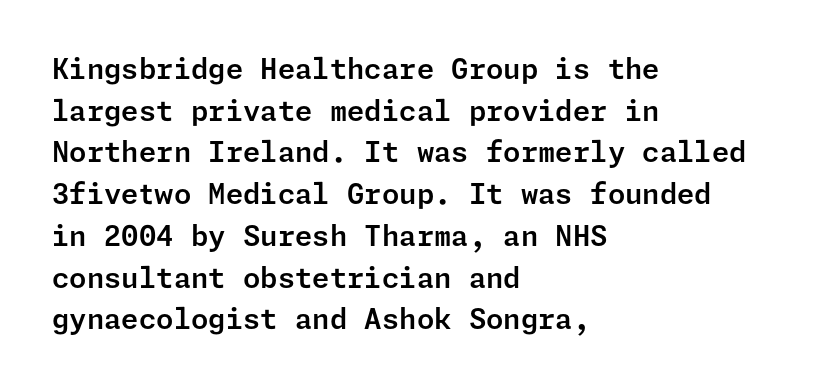
Q: Is the text italic (slanted)? A: No, it is upright.
Q: Is the typeface a serif or a sans-serif typeface? A: Sans-serif.
Q: Is the text underlined? A: No.
Q: How is the paragraph aligned? A: Left-aligned.
Q: Is the spacing between letters normal or unusually wide? A: Normal.
Q: Is the spacing between lines tight, normal or loose? A: Normal.
Q: Width (condensed, normal, or wide)? A: Normal.
Q: Stroke contrast? A: Low.
Q: x-height? A: Medium.
